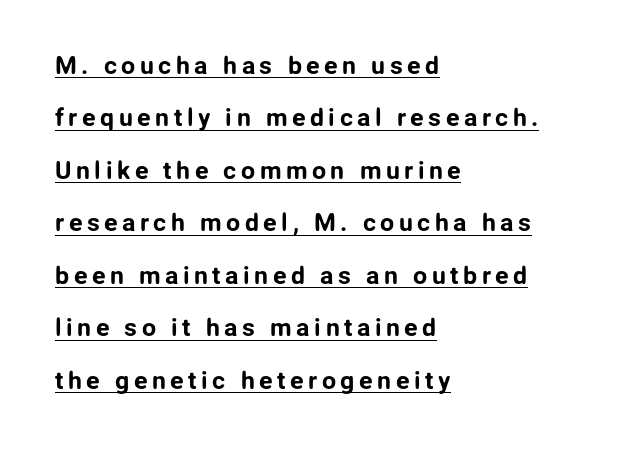
The image shows 25 px text type, upright; set left-aligned, loose line spacing (2.1x), underlined.
